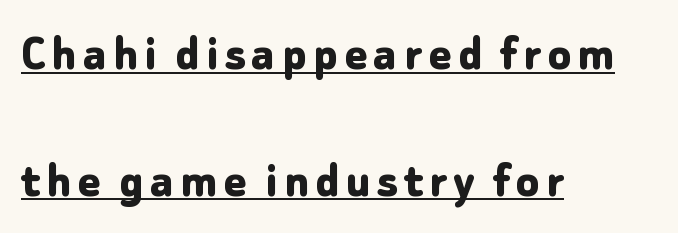
Q: Is the text bold? A: Yes.
Q: Is the text italic (slanted)? A: No, it is upright.
Q: Is the typeface a serif or a sans-serif typeface? A: Sans-serif.
Q: Is the text underlined? A: Yes.
Q: How is the paragraph aligned? A: Left-aligned.
Q: Is the spacing between lines tight, normal or loose? A: Loose.
Q: Width (condensed, normal, or wide)? A: Normal.
Q: Stroke contrast? A: Low.
Q: x-height? A: Medium.
Q: Monospaced? A: No.
